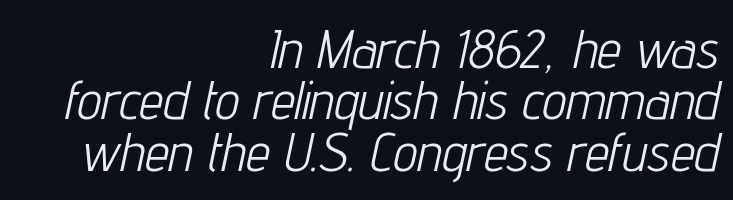
{"italic": "yes", "lean": "right", "slant_degrees": 12, "bold": "no", "weight": "light", "width": "condensed", "stroke_contrast": "low", "x_height": "medium", "monospaced": "no", "underline": "no", "align": "right", "line_spacing": "tight", "line_spacing_ratio": 0.95, "letter_spacing": "normal", "letter_spacing_em": 0.0, "glyph_px": 54}
